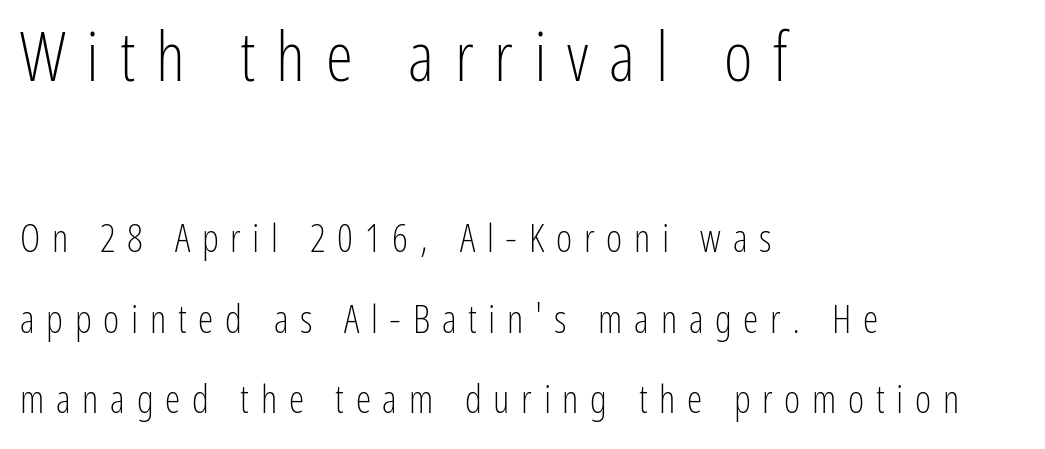
Q: Is the text bold? A: No.
Q: Is the text italic (slanted)? A: No, it is upright.
Q: Is the typeface a serif or a sans-serif typeface? A: Sans-serif.
Q: Is the text underlined? A: No.
Q: How is the paragraph aligned? A: Left-aligned.
Q: Is the spacing between letters normal or unusually wide? A: Unusually wide.
Q: Is the spacing between lines tight, normal or loose? A: Loose.
Q: Which block of text is set in a larger size, the first (top) or the second (bottom)? A: The first (top) one.
Q: Width (condensed, normal, or wide)? A: Condensed.
Q: Stroke contrast? A: Low.
Q: x-height? A: Medium.
Q: Monospaced? A: No.
